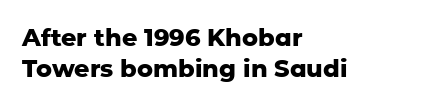
Summary of weight: heavy, a full bold. Tracking value appears to be zero — textbook default spacing. No italicization has been applied; the sample stays upright. The words here are not underlined. A normal amount of white space separates one row of letters from the next.
